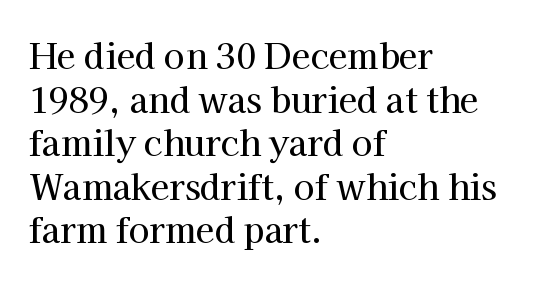
{"serif": "yes", "italic": "no", "width": "normal", "stroke_contrast": "high", "x_height": "medium", "monospaced": "no", "underline": "no", "align": "left", "line_spacing": "normal", "line_spacing_ratio": 1.28, "letter_spacing": "normal", "letter_spacing_em": 0.0, "glyph_px": 34}
